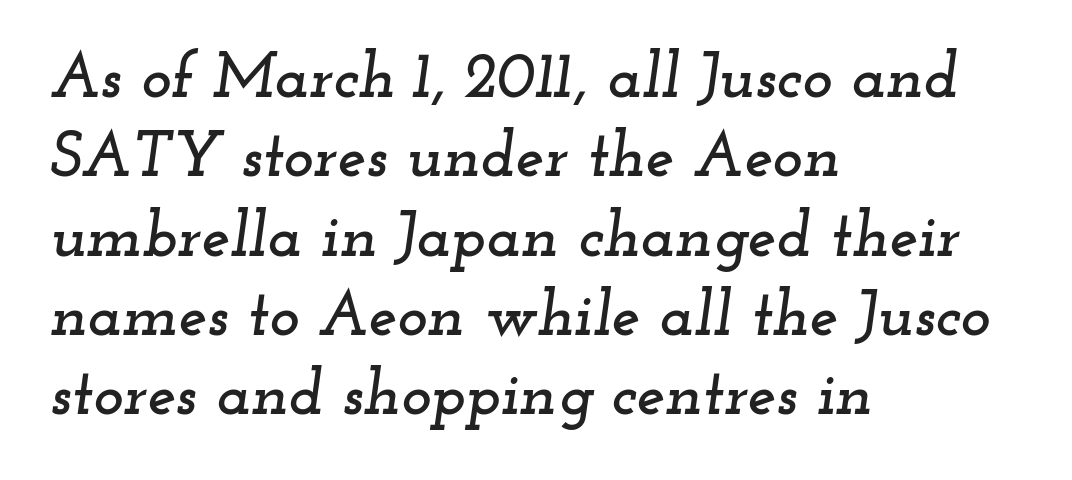
Q: Is the text italic (slanted)? A: Yes, it leans right by about 12 degrees.
Q: Is the typeface a serif or a sans-serif typeface? A: Serif.
Q: Is the text underlined? A: No.
Q: How is the paragraph aligned? A: Left-aligned.
Q: Is the spacing between letters normal or unusually wide? A: Normal.
Q: Width (condensed, normal, or wide)? A: Wide.
Q: Stroke contrast? A: Low.
Q: x-height? A: Small.
Q: Monospaced? A: No.
